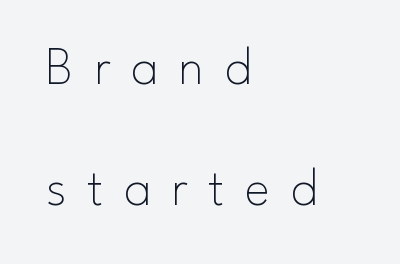
{"serif": "no", "italic": "no", "bold": "no", "weight": "thin", "width": "normal", "stroke_contrast": "low", "x_height": "small", "monospaced": "no", "underline": "no", "align": "left", "line_spacing": "loose", "line_spacing_ratio": 2.29, "letter_spacing": "wide", "letter_spacing_em": 0.39, "glyph_px": 53}
